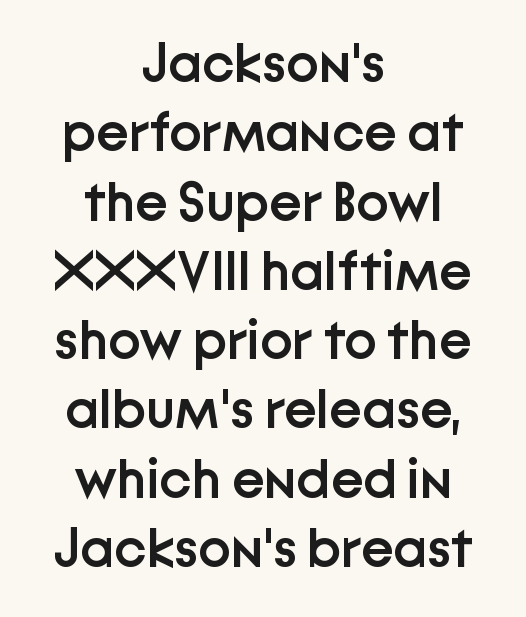
Q: Is the text bold? A: Semi-bold.
Q: Is the text italic (slanted)? A: No, it is upright.
Q: Is the typeface a serif or a sans-serif typeface? A: Sans-serif.
Q: Is the text underlined? A: No.
Q: How is the paragraph aligned? A: Centered.
Q: Is the spacing between letters normal or unusually wide? A: Normal.
Q: Is the spacing between lines tight, normal or loose? A: Normal.
Q: Width (condensed, normal, or wide)? A: Normal.
Q: Stroke contrast? A: Low.
Q: x-height? A: Medium.
Q: Monospaced? A: No.
